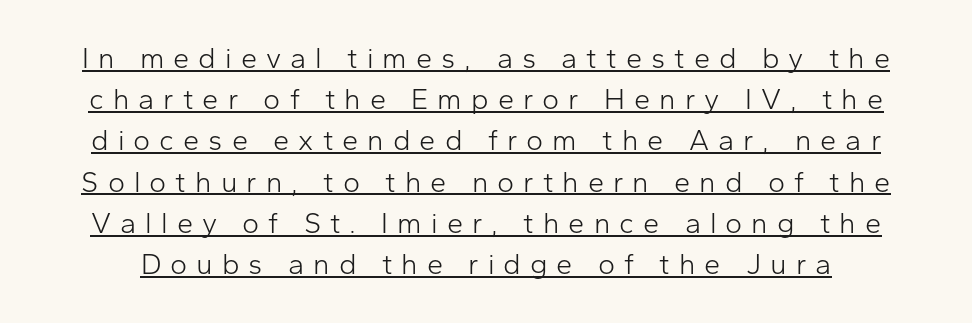
The image shows 29 px light sans-serif type, upright; set normal line spacing (1.42x), unusually wide letter spacing (+0.31 em), underlined; low stroke contrast and a medium x-height.
